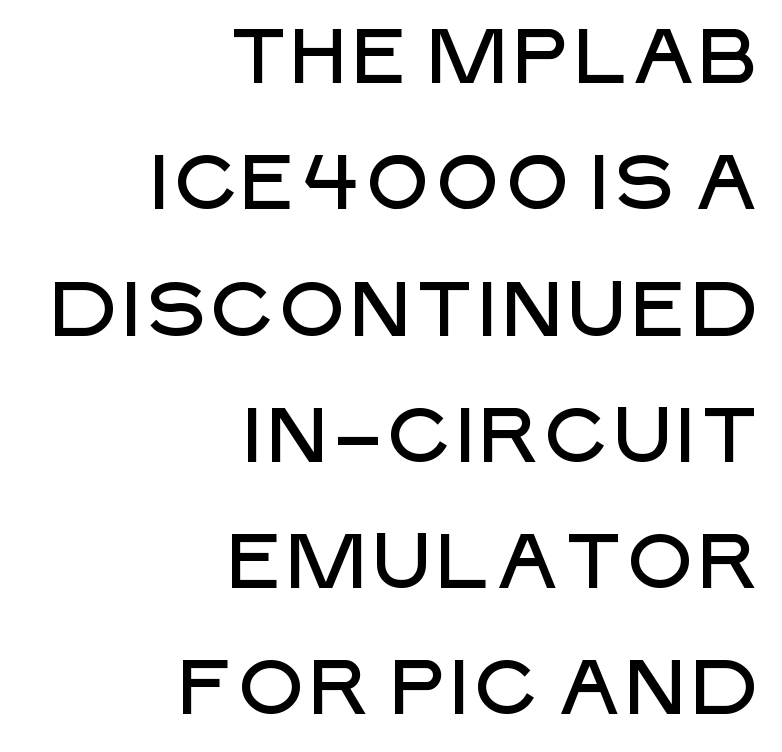
{"serif": "no", "italic": "no", "width": "normal", "stroke_contrast": "low", "x_height": "large", "monospaced": "no", "underline": "no", "align": "right", "line_spacing": "normal", "line_spacing_ratio": 1.64, "letter_spacing": "normal", "letter_spacing_em": 0.0, "glyph_px": 77}
